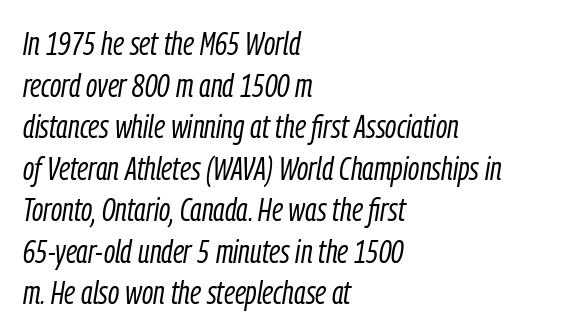
{"italic": "yes", "lean": "right", "slant_degrees": 9, "bold": "no", "weight": "light", "width": "condensed", "stroke_contrast": "low", "x_height": "medium", "monospaced": "no", "underline": "no", "align": "left", "line_spacing": "normal", "line_spacing_ratio": 1.26, "letter_spacing": "normal", "letter_spacing_em": 0.0, "glyph_px": 33}
